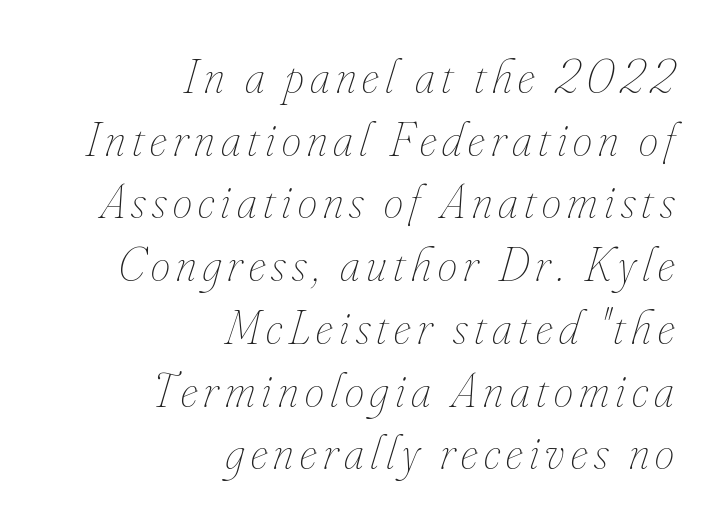
Vertical stems look standard width or narrower in stroke. This sample uses an oblique cut, with every glyph tilted off the vertical. The leading is moderate, giving the passage an even texture. This rendering features lettering with no underline.
